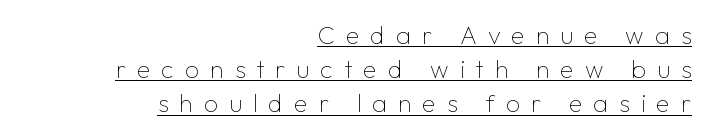
The image shows 25 px text type, upright; set right-aligned, normal line spacing (1.37x), unusually wide letter spacing (+0.44 em), underlined.
